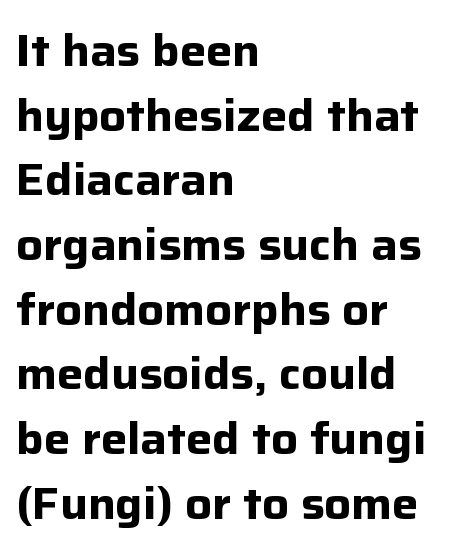
{"serif": "no", "italic": "no", "bold": "yes", "weight": "bold", "width": "normal", "stroke_contrast": "low", "x_height": "medium", "monospaced": "no", "underline": "no", "align": "left", "line_spacing": "normal", "line_spacing_ratio": 1.47, "letter_spacing": "normal", "letter_spacing_em": 0.0, "glyph_px": 44}
